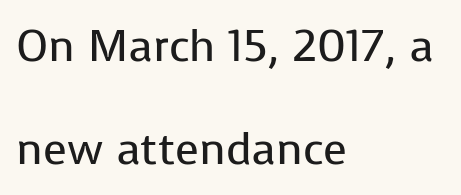
The image shows 44 px regular-weight sans-serif type, upright; set left-aligned, loose line spacing (2.34x), normal letter spacing, not underlined; low stroke contrast and a medium x-height.
